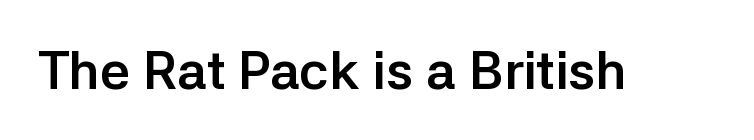
{"serif": "no", "italic": "no", "bold": "yes", "weight": "semibold", "width": "normal", "stroke_contrast": "low", "x_height": "medium", "monospaced": "no", "underline": "no", "letter_spacing": "normal", "letter_spacing_em": 0.0, "glyph_px": 53}
